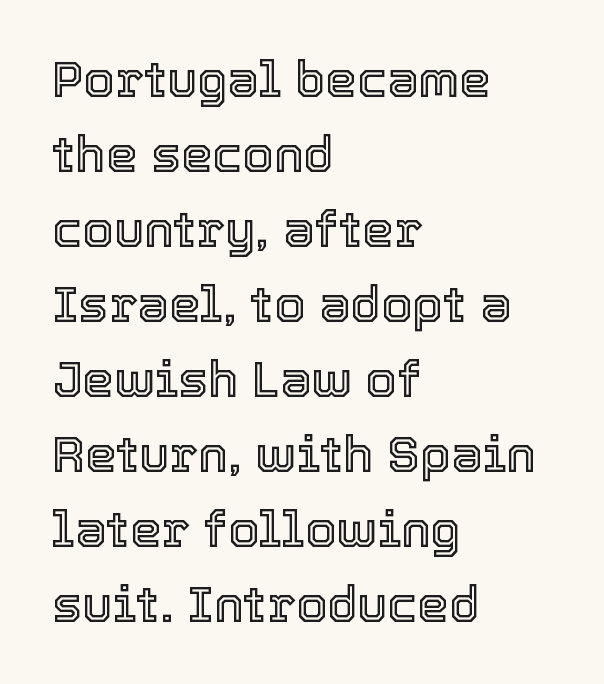
Observe the ordinary spacing: letters are neighbours, not strangers. Vertical strokes here are truly vertical. The letters advance in unequal steps, a hallmark of proportional type. Typeset ragged right — the left edge is the straight one.
